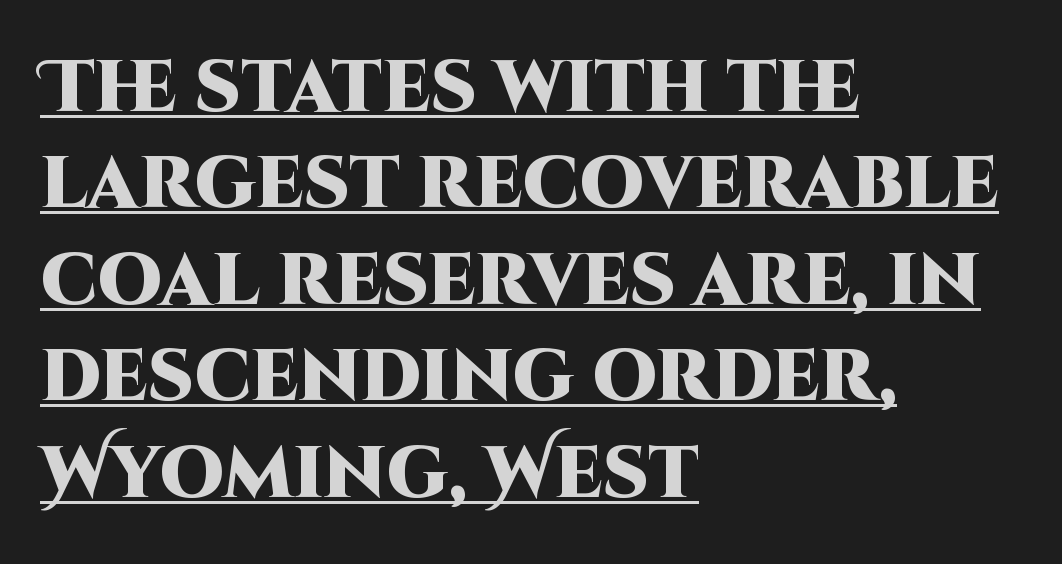
{"serif": "no", "italic": "no", "bold": "yes", "weight": "heavy", "width": "normal", "stroke_contrast": "high", "x_height": "large", "monospaced": "no", "underline": "yes", "align": "left", "line_spacing": "normal", "line_spacing_ratio": 1.34, "letter_spacing": "normal", "letter_spacing_em": 0.0, "glyph_px": 72}
